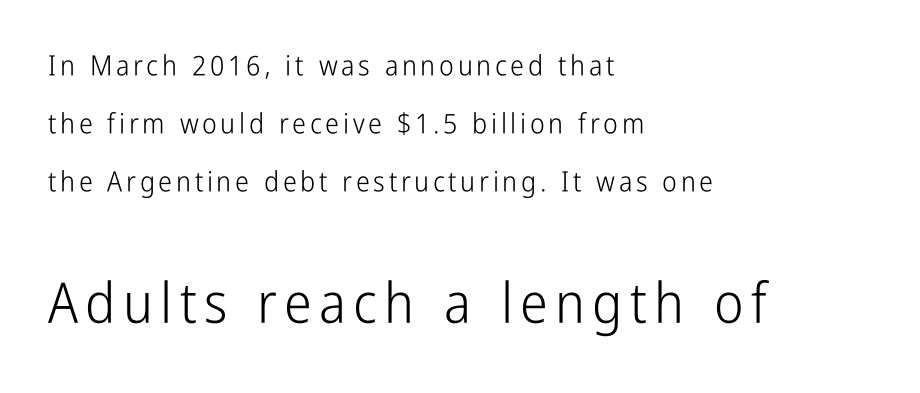
The designer gave the closing block more size than the opening block. The passage shown is typed in a proportional face where columns would drift. Decoration check: the copy has no underline. Casual observation: everything's shoved over to the left. Serifs: no, the terminals of the letterforms are clean.
